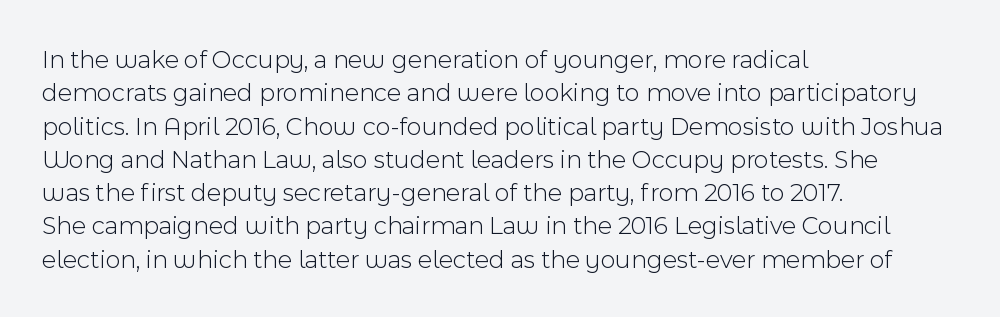
Q: Is the text bold? A: No.
Q: Is the text italic (slanted)? A: No, it is upright.
Q: Is the text underlined? A: No.
Q: How is the paragraph aligned? A: Left-aligned.
Q: Is the spacing between letters normal or unusually wide? A: Normal.
Q: Is the spacing between lines tight, normal or loose? A: Normal.
